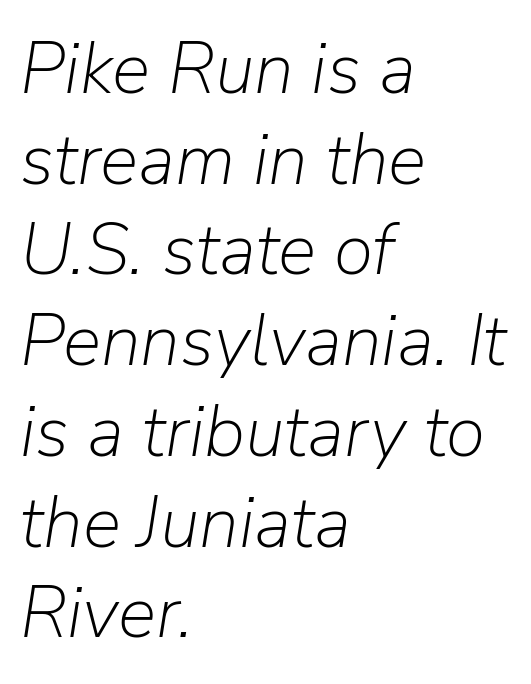
Q: Is the text bold? A: No.
Q: Is the text italic (slanted)? A: Yes, it leans right by about 9 degrees.
Q: Is the text underlined? A: No.
Q: How is the paragraph aligned? A: Left-aligned.
Q: Is the spacing between letters normal or unusually wide? A: Normal.
Q: Is the spacing between lines tight, normal or loose? A: Normal.
Q: Width (condensed, normal, or wide)? A: Normal.
Q: Stroke contrast? A: Low.
Q: x-height? A: Medium.
Q: Monospaced? A: No.
